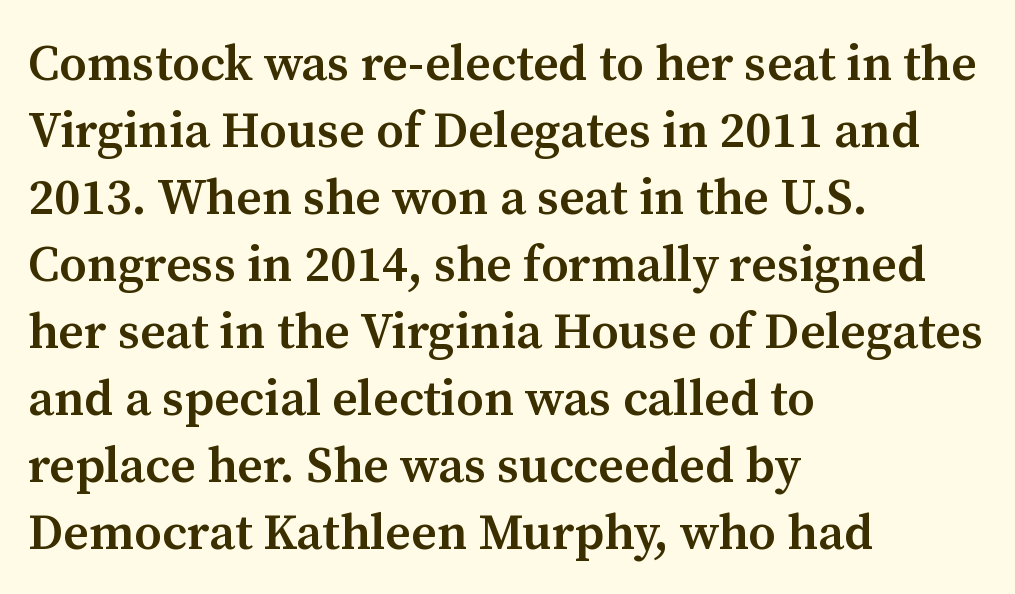
The image shows 50 px semibold serif type, upright; set left-aligned, normal line spacing (1.34x), normal letter spacing, not underlined; medium stroke contrast and a medium x-height.
